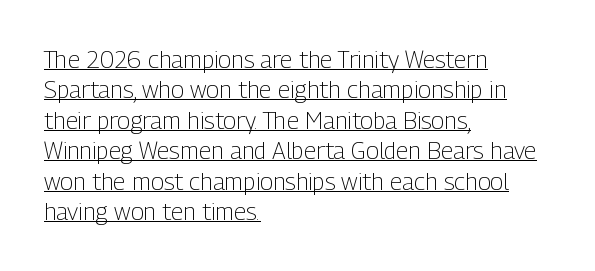
{"italic": "no", "bold": "no", "underline": "yes", "align": "left", "line_spacing": "normal", "line_spacing_ratio": 1.27, "letter_spacing": "normal", "letter_spacing_em": 0.0, "glyph_px": 24}
